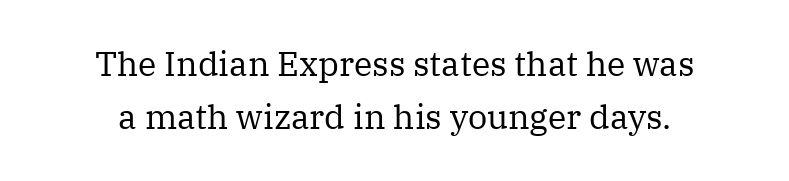
The image shows 34 px regular-weight serif type, upright; set centered, normal line spacing (1.57x), normal letter spacing, not underlined; medium stroke contrast and a medium x-height.
